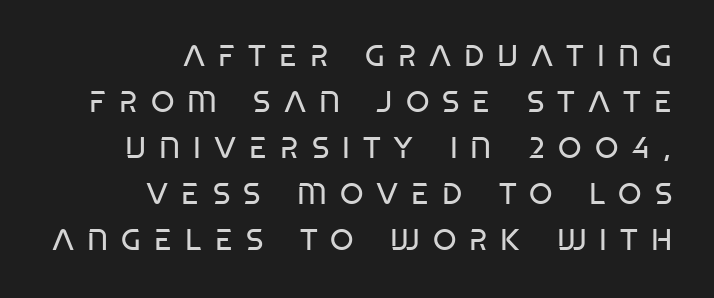
The zone under the glyphs is completely vacant. Evenly set lines give the paragraph a standard silhouette. This rendering employs a face without finishing strokes, i.e., a sans-serif. The letterforms stand isolated, each surrounded by extra space. Looks like regular typesetting: each glyph gets only the width it needs.
